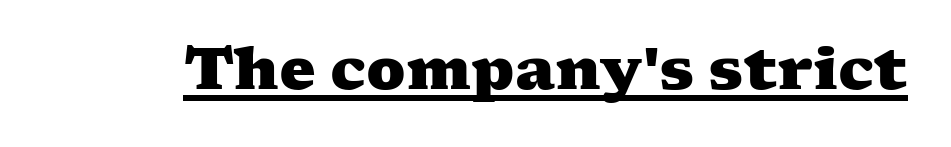
Notice how a bar underscores the lettering throughout. The designer went with a serif here, giving each stem small feet. Here the designer chose a conventional face with non-uniform glyph widths. Each word holds together tightly as a unit, with standard inter-letter gaps. The passage shown is emphatically bold.
